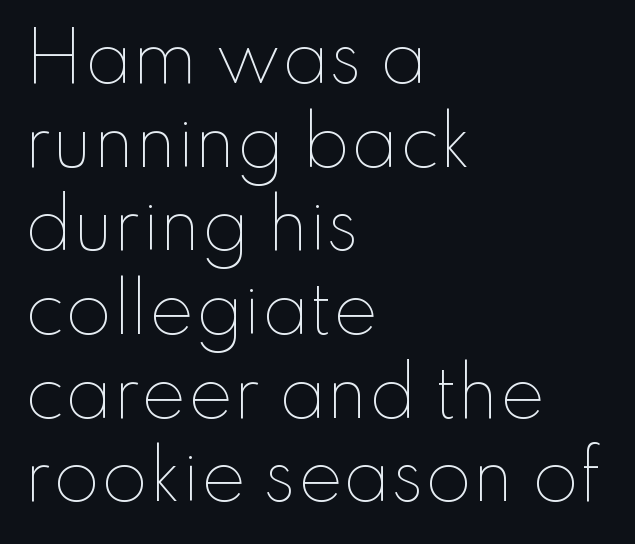
The image shows 68 px thin type, upright; set left-aligned, line spacing 1.23x, normal letter spacing, not underlined; low stroke contrast and a small x-height.
